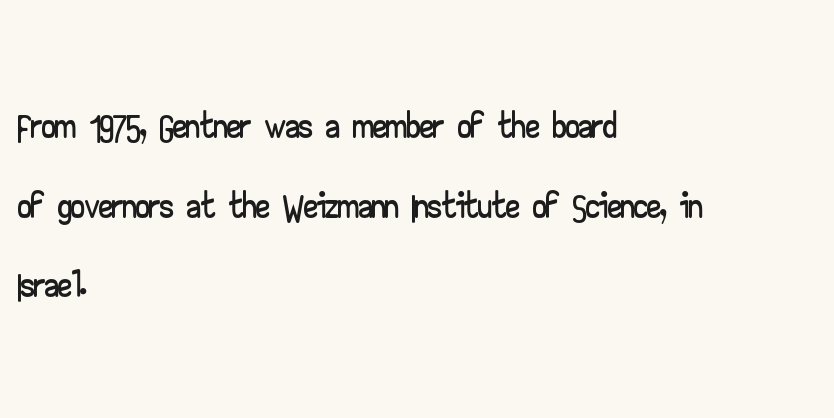
The image shows 55 px wide sans-serif type, upright; set left-aligned, normal line spacing (1.45x), normal letter spacing, not underlined; low stroke contrast and a small x-height.
